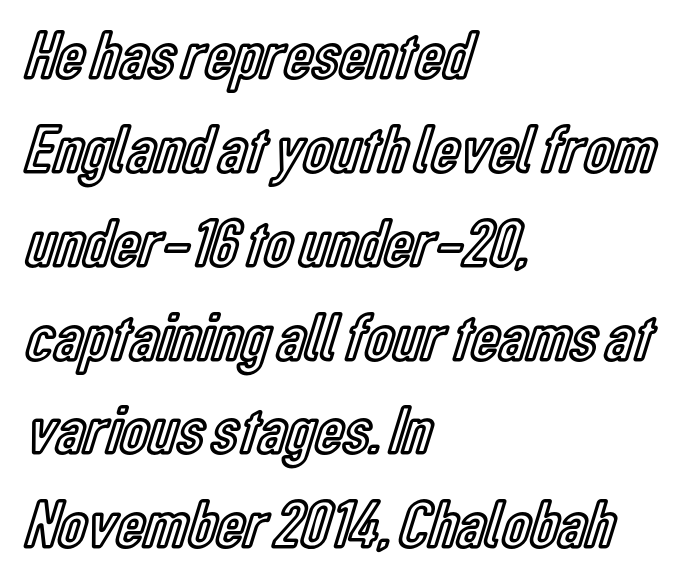
The image shows 69 px condensed type; set left-aligned, normal line spacing (1.36x), normal letter spacing, not underlined; a medium x-height.
